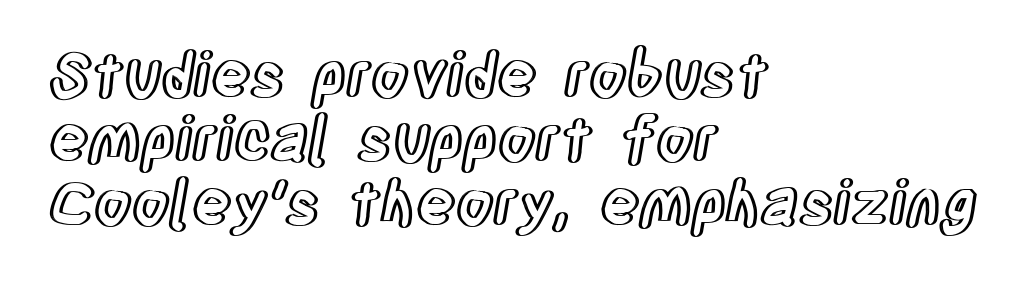
The image shows 61 px condensed type; set left-aligned, tight line spacing (1.05x), normal letter spacing, not underlined; a large x-height.
